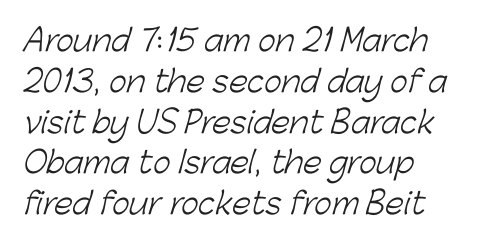
Q: Is the text bold? A: No.
Q: Is the typeface a serif or a sans-serif typeface? A: Sans-serif.
Q: Is the text underlined? A: No.
Q: How is the paragraph aligned? A: Left-aligned.
Q: Is the spacing between letters normal or unusually wide? A: Normal.
Q: Is the spacing between lines tight, normal or loose? A: Normal.
Q: Width (condensed, normal, or wide)? A: Normal.
Q: Stroke contrast? A: Low.
Q: x-height? A: Medium.
Q: Monospaced? A: No.
